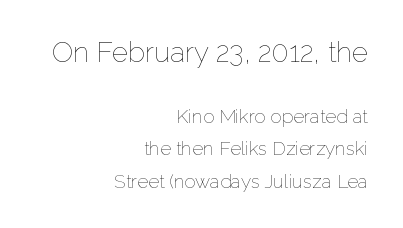
The image shows 28 px thin type, upright; set right-aligned, normal line spacing (1.7x), normal letter spacing, not underlined; the first (top) block is 1.47x larger; low stroke contrast and a medium x-height.
